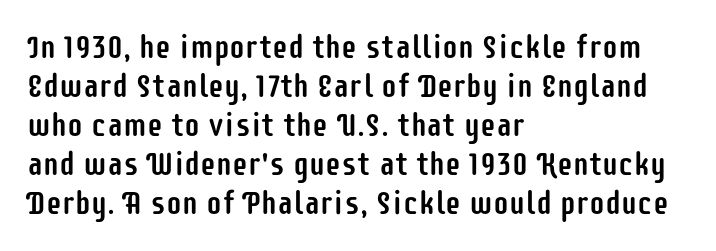
Grotesque or geometric, the face here clearly has no serifs. Rule under the text: the space is simply empty. The compositor pushed each line to the left boundary. In terms of posture, this sample is upright. Here the designer chose a conventional face with non-uniform glyph widths.
